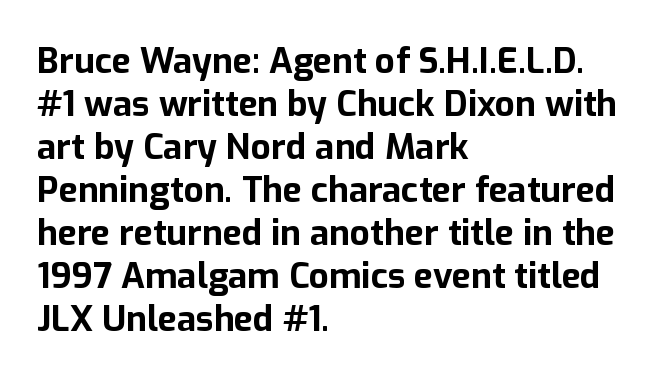
The image shows 35 px bold sans-serif type, upright; set left-aligned, line spacing 1.23x, normal letter spacing, not underlined; low stroke contrast and a medium x-height.
